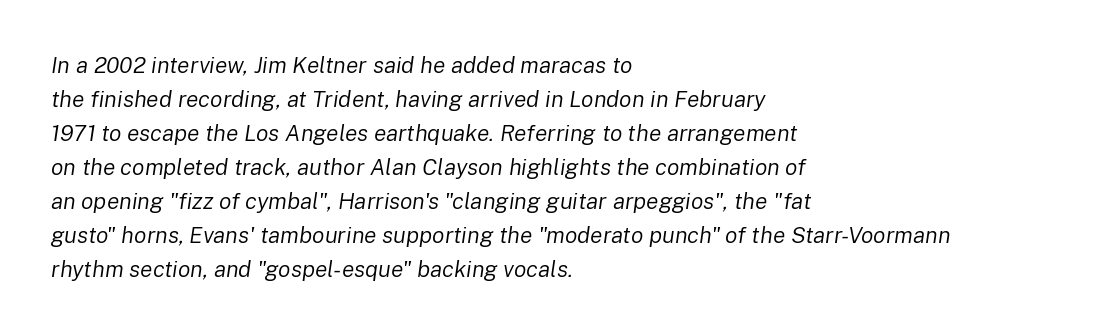
The strokes are not fattened; the text isn't bold. Style check: oblique. Students, observe: this is what conventionally led text looks like. Every row of glyphs begins at an identical x-position on the left.
